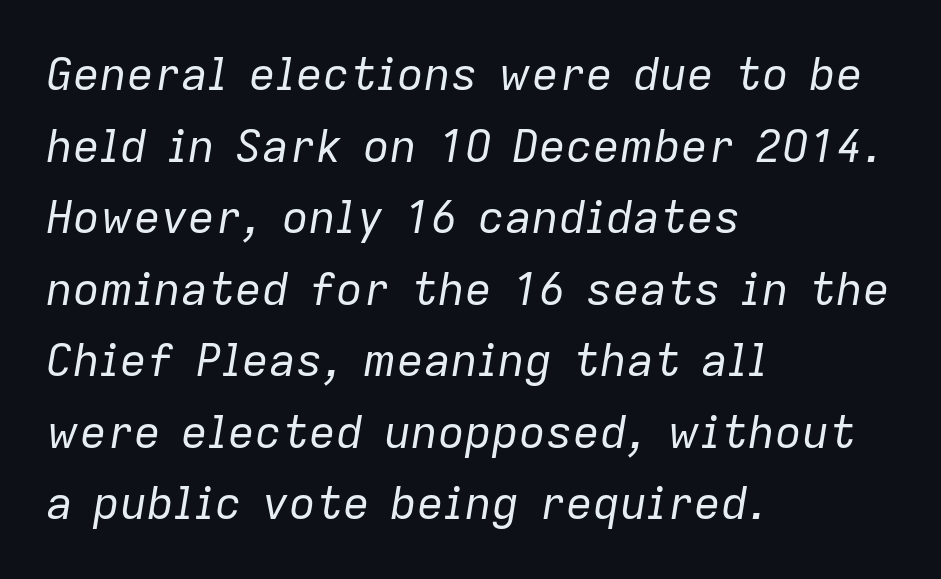
Q: Is the text bold? A: No.
Q: Is the text italic (slanted)? A: Yes, it leans right by about 9 degrees.
Q: Is the text underlined? A: No.
Q: How is the paragraph aligned? A: Left-aligned.
Q: Is the spacing between letters normal or unusually wide? A: Normal.
Q: Is the spacing between lines tight, normal or loose? A: Normal.
Q: Width (condensed, normal, or wide)? A: Normal.
Q: Stroke contrast? A: Low.
Q: x-height? A: Medium.
Q: Monospaced? A: No.
